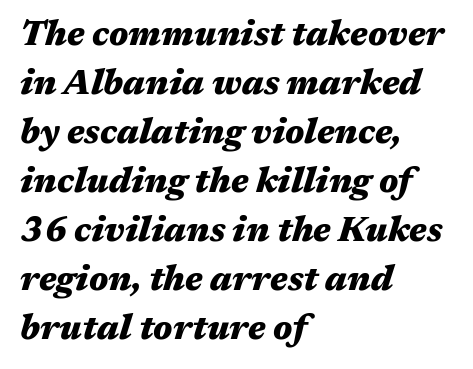
Words float on clear page, feet unadorned. A typesetter would call this proportional, since set widths differ per character. The tracking reads as untouched default to a designer's eye. Horizontal alignment here is leftward, the default for most running prose. Looking at the ascenders, they clearly lean. Pretty heavy lettering here — definitely bold.
